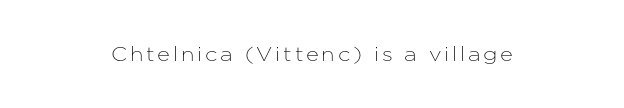
{"italic": "no", "underline": "no", "align": "center", "glyph_px": 20}
